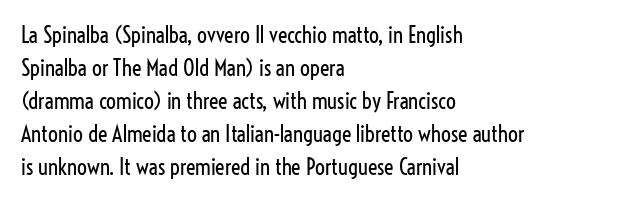
In terms of leading, this rendering sits right in the middle. Quick note: not italic, upright. Stems here are at most as thick as an everyday book face. Letter spacing: default.
